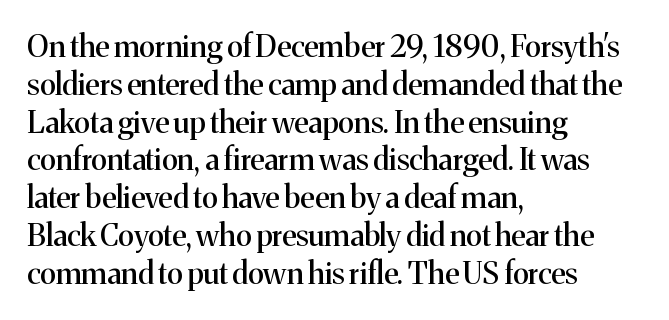
Posture: straight, roman, zero tilt. Here the glyphs are tracked normally, forming tight word shapes. The lines in this sample share a left origin and differ only in where they stop. In terms of leading, this rendering sits right in the middle. Varying glyph widths throughout — classic text-font behaviour.
